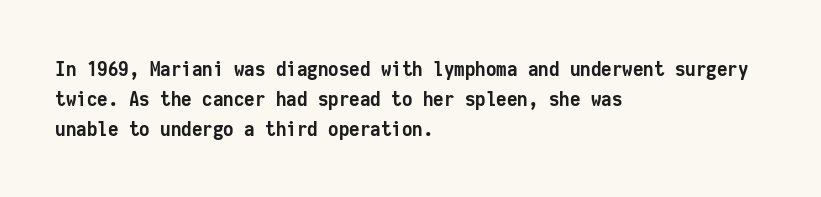
A bare baseline throughout the passage. Heavy-handed strokes throughout: this text is bold. Style check: upright. The setting favours the left margin, as ordinary paragraphs usually do. How are the letters spaced? Ordinarily, with no added tracking.
